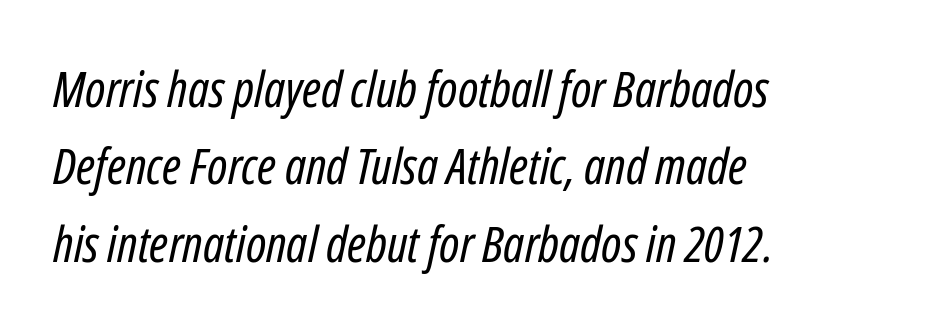
{"italic": "yes", "lean": "right", "slant_degrees": 12, "bold": "no", "weight": "regular", "width": "condensed", "stroke_contrast": "low", "x_height": "medium", "monospaced": "no", "underline": "no", "align": "left", "line_spacing": "normal", "line_spacing_ratio": 1.55, "letter_spacing": "normal", "letter_spacing_em": 0.0, "glyph_px": 50}
